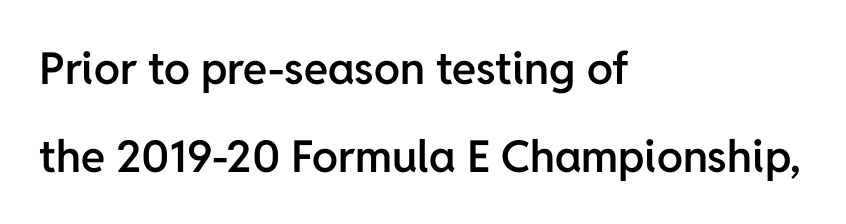
The image shows 44 px semibold sans-serif type, upright; set left-aligned, loose line spacing (2.0x), normal letter spacing, not underlined; low stroke contrast and a medium x-height.
